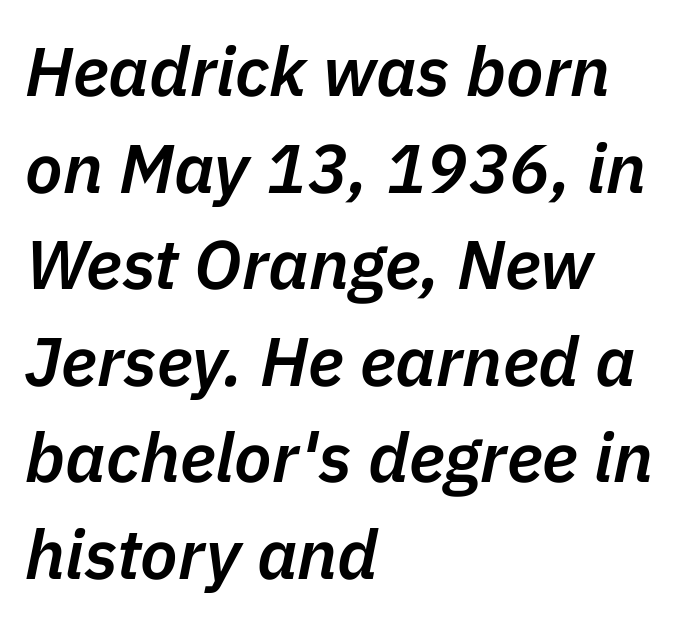
{"italic": "yes", "lean": "right", "slant_degrees": 11, "bold": "semi", "weight": "semibold", "width": "normal", "stroke_contrast": "low", "x_height": "medium", "monospaced": "no", "underline": "no", "align": "left", "line_spacing": "normal", "line_spacing_ratio": 1.4, "letter_spacing": "normal", "letter_spacing_em": 0.0, "glyph_px": 69}
